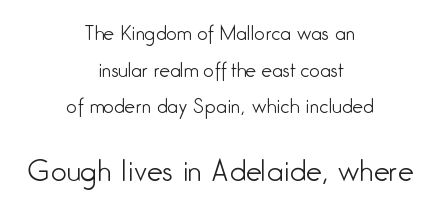
Varying glyph widths throughout — classic text-font behaviour. Regarding leading, the lines here are spaced well apart. A light-to-regular cut is what we see here. The typography opts for an upright posture over an oblique one. Check the space under the baseline: it is left empty. Visually the block forms a symmetrical silhouette, jagged on both flanks.
